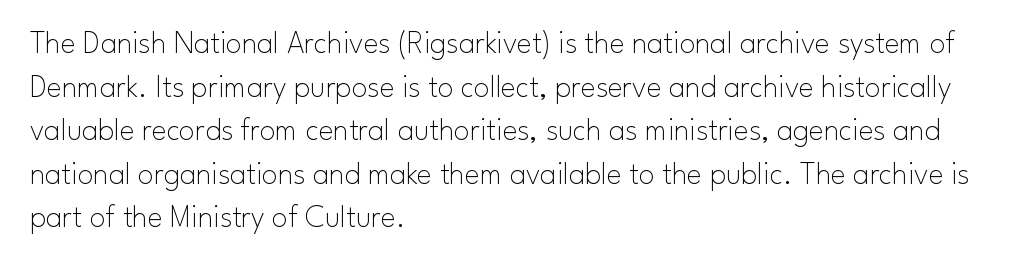
Spacing verdict: proportional, widths tailored to each character. Interline gaps are of average width in this sample. The designer went with a sans here, leaving each stem footless. Between one letter and the next there's only the usual sliver of space. The area under the type is left untouched.
